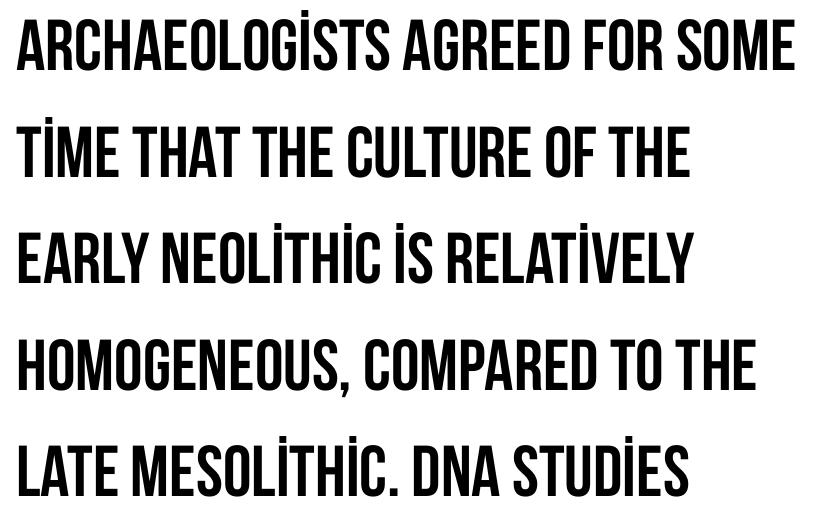
Q: Is the text bold? A: Yes.
Q: Is the text italic (slanted)? A: No, it is upright.
Q: Is the typeface a serif or a sans-serif typeface? A: Sans-serif.
Q: Is the text underlined? A: No.
Q: How is the paragraph aligned? A: Left-aligned.
Q: Is the spacing between letters normal or unusually wide? A: Normal.
Q: Is the spacing between lines tight, normal or loose? A: Normal.
Q: Width (condensed, normal, or wide)? A: Condensed.
Q: Stroke contrast? A: Low.
Q: x-height? A: Large.
Q: Monospaced? A: No.
